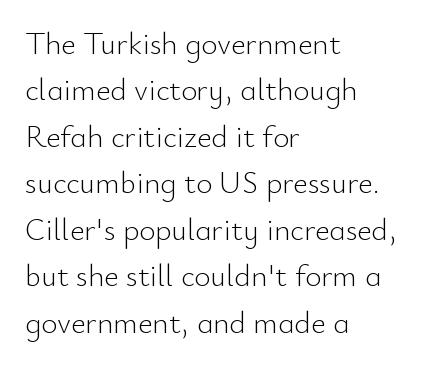
Q: Is the text bold? A: No.
Q: Is the text italic (slanted)? A: No, it is upright.
Q: Is the typeface a serif or a sans-serif typeface? A: Sans-serif.
Q: Is the text underlined? A: No.
Q: How is the paragraph aligned? A: Left-aligned.
Q: Is the spacing between letters normal or unusually wide? A: Normal.
Q: Is the spacing between lines tight, normal or loose? A: Normal.
Q: Width (condensed, normal, or wide)? A: Normal.
Q: Stroke contrast? A: Low.
Q: x-height? A: Small.
Q: Monospaced? A: No.
